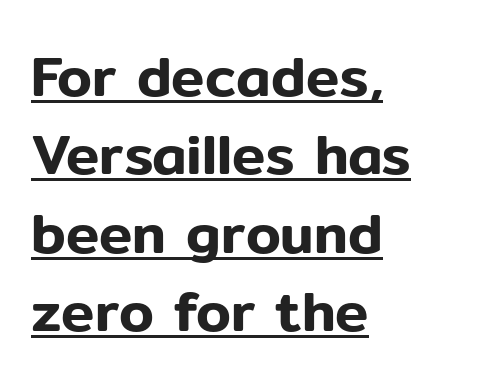
{"serif": "no", "italic": "no", "width": "normal", "stroke_contrast": "low", "x_height": "medium", "monospaced": "no", "underline": "yes", "align": "left", "line_spacing": "normal", "line_spacing_ratio": 1.4, "letter_spacing": "normal", "letter_spacing_em": 0.0, "glyph_px": 56}
